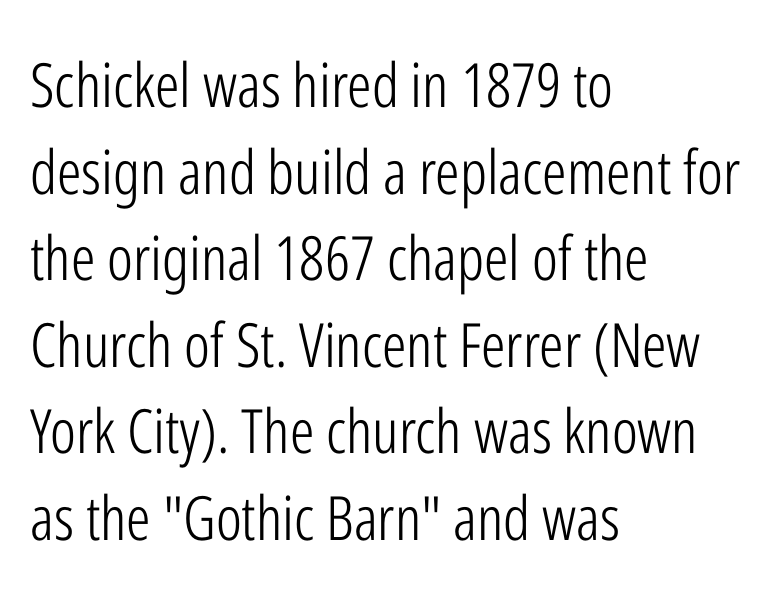
The image shows 61 px light, condensed sans-serif type, upright; set left-aligned, normal line spacing (1.42x), normal letter spacing, not underlined; low stroke contrast and a medium x-height.
